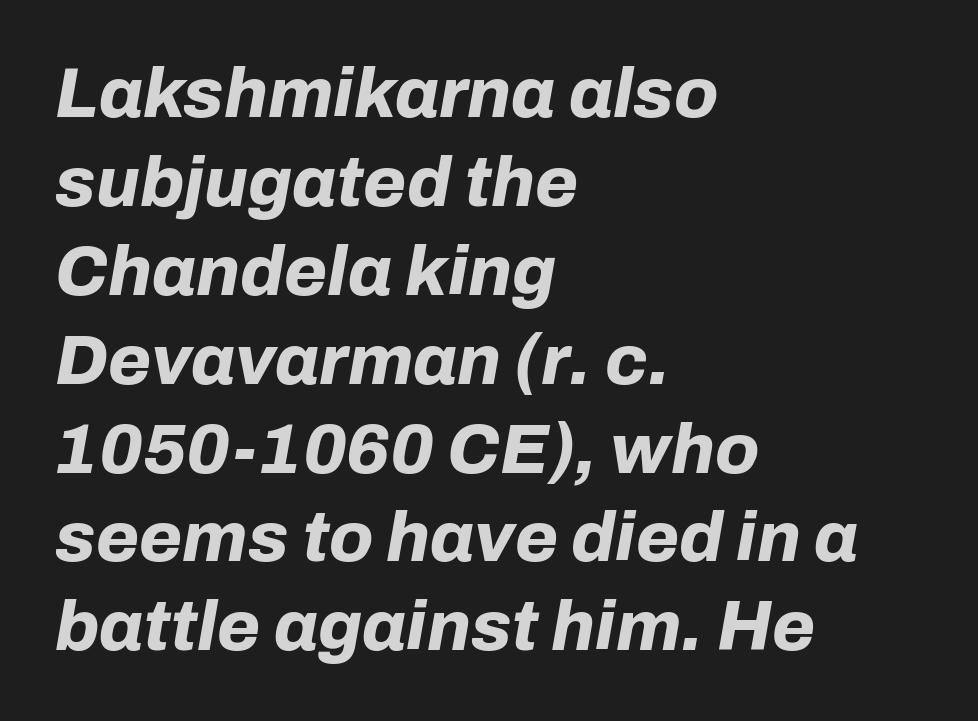
{"italic": "yes", "lean": "right", "slant_degrees": 10, "bold": "yes", "weight": "bold", "width": "normal", "stroke_contrast": "low", "x_height": "medium", "monospaced": "no", "underline": "no", "align": "left", "line_spacing": "normal", "line_spacing_ratio": 1.27, "letter_spacing": "normal", "letter_spacing_em": 0.0, "glyph_px": 70}
